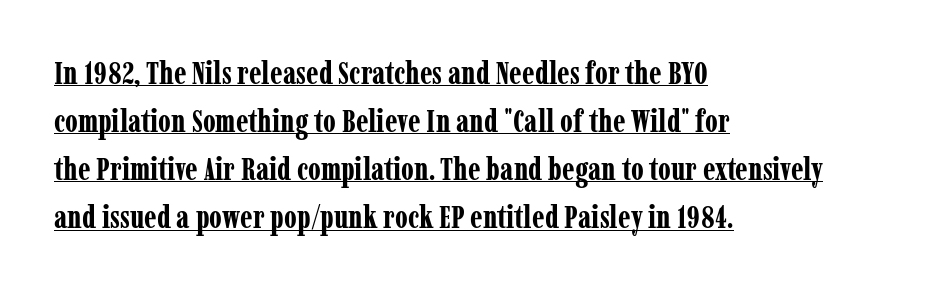
{"serif": "yes", "italic": "no", "bold": "yes", "weight": "bold", "width": "condensed", "stroke_contrast": "low", "x_height": "medium", "monospaced": "no", "underline": "yes", "align": "left", "line_spacing": "normal", "line_spacing_ratio": 1.55, "letter_spacing": "normal", "letter_spacing_em": 0.0, "glyph_px": 31}
